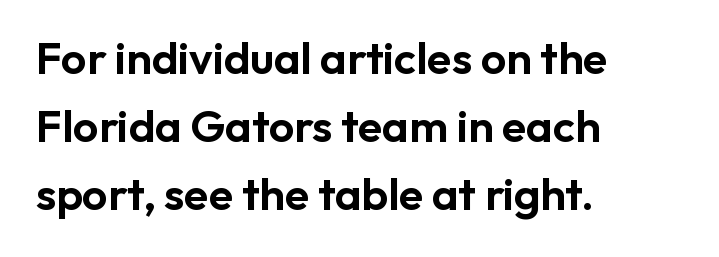
Horizontally, the lines are justified to the leading edge only. Words float on clear page, feet unadorned. You could not count columns in this text — the font is proportionally spaced. The lettering holds an erect, upright posture throughout.
